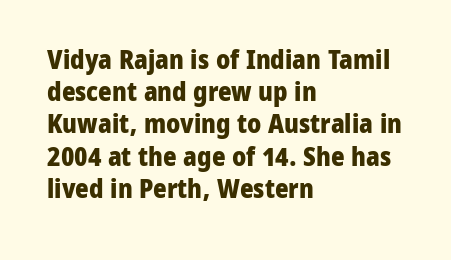
Descenders hang freely into open space. Rendered with straight, roman letterforms. The strokes are fattened all the way to bold. This rendering uses left alignment, leaving the right contour irregular.
